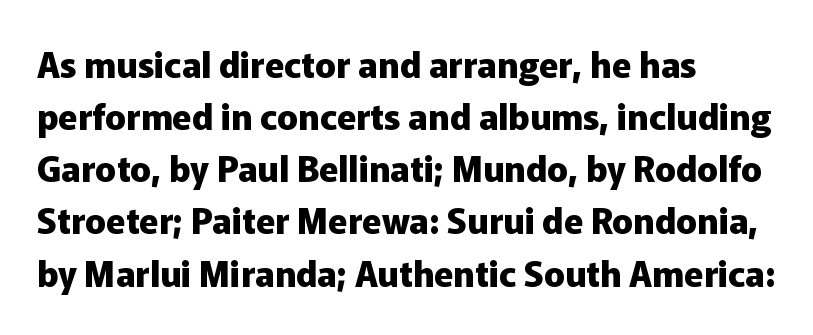
The image shows 35 px heavy sans-serif type, upright; set left-aligned, normal line spacing (1.49x), normal letter spacing, not underlined; low stroke contrast and a medium x-height.
